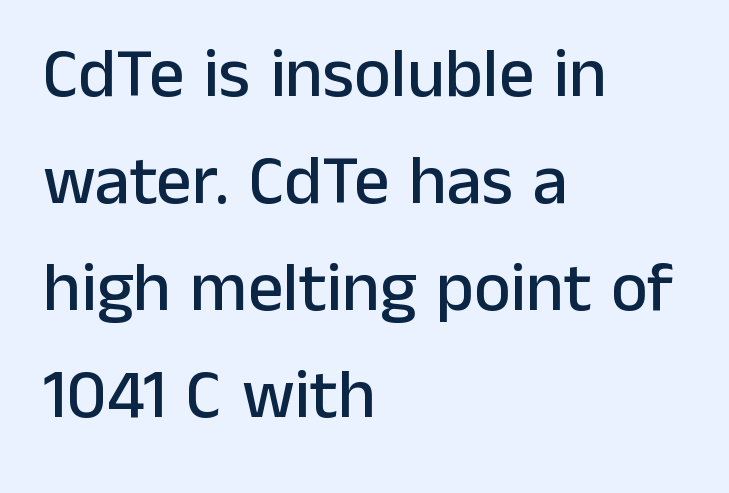
Q: Is the text italic (slanted)? A: No, it is upright.
Q: Is the typeface a serif or a sans-serif typeface? A: Sans-serif.
Q: Is the text underlined? A: No.
Q: How is the paragraph aligned? A: Left-aligned.
Q: Is the spacing between letters normal or unusually wide? A: Normal.
Q: Is the spacing between lines tight, normal or loose? A: Normal.
Q: Width (condensed, normal, or wide)? A: Normal.
Q: Stroke contrast? A: Low.
Q: x-height? A: Medium.
Q: Monospaced? A: No.
